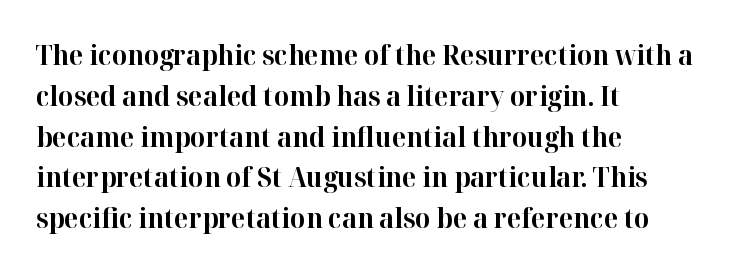
This is the regular roman posture of the typeface. Regarding leading, the lines here are spaced in the standard way. Heft: maximum for text — a bold. The specimen omits any rule beneath the text block's lines.
